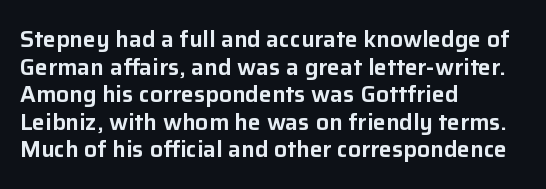
{"italic": "no", "underline": "no", "align": "left", "line_spacing_ratio": 1.2, "letter_spacing": "normal", "letter_spacing_em": 0.0, "glyph_px": 23}
